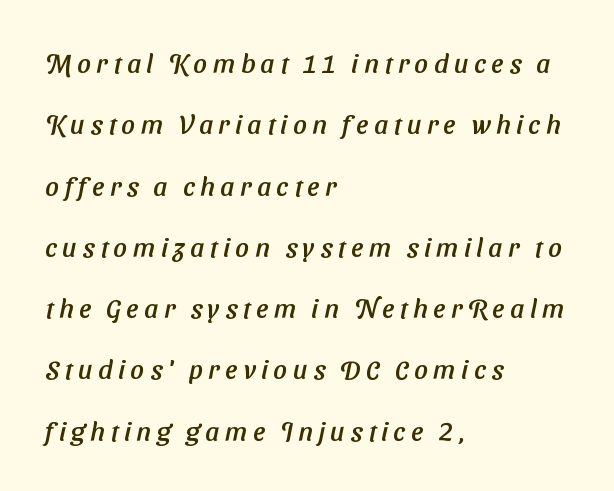
Q: Is the text underlined? A: No.
Q: How is the paragraph aligned? A: Left-aligned.
Q: Is the spacing between letters normal or unusually wide? A: Unusually wide.
Q: Is the spacing between lines tight, normal or loose? A: Loose.
